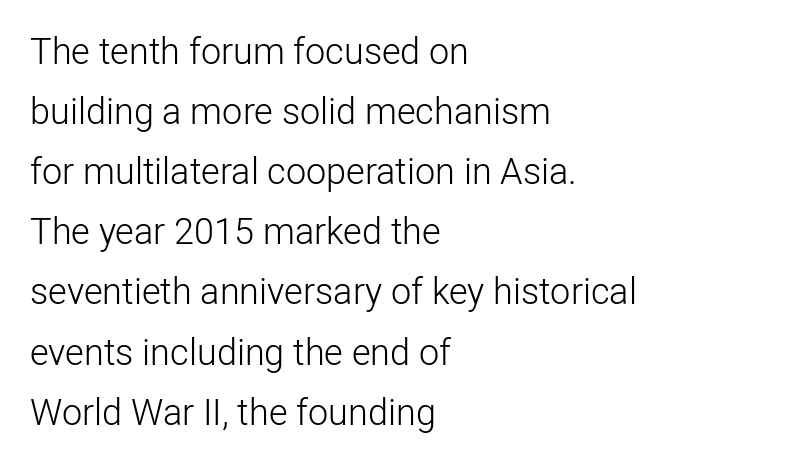
Q: Is the text bold? A: No.
Q: Is the text italic (slanted)? A: No, it is upright.
Q: Is the typeface a serif or a sans-serif typeface? A: Sans-serif.
Q: Is the text underlined? A: No.
Q: How is the paragraph aligned? A: Left-aligned.
Q: Is the spacing between letters normal or unusually wide? A: Normal.
Q: Is the spacing between lines tight, normal or loose? A: Normal.
Q: Width (condensed, normal, or wide)? A: Normal.
Q: Stroke contrast? A: Low.
Q: x-height? A: Medium.
Q: Monospaced? A: No.
